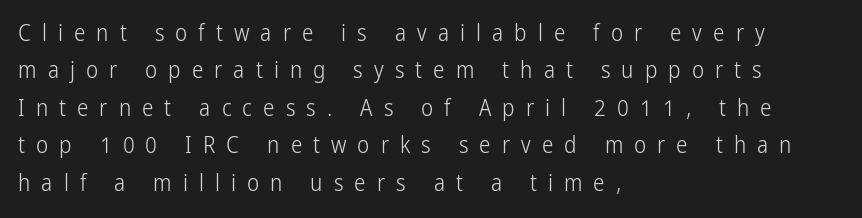
{"italic": "no", "bold": "no", "underline": "no", "align": "left", "line_spacing": "normal", "line_spacing_ratio": 1.63, "letter_spacing": "wide", "letter_spacing_em": 0.48, "glyph_px": 23}
